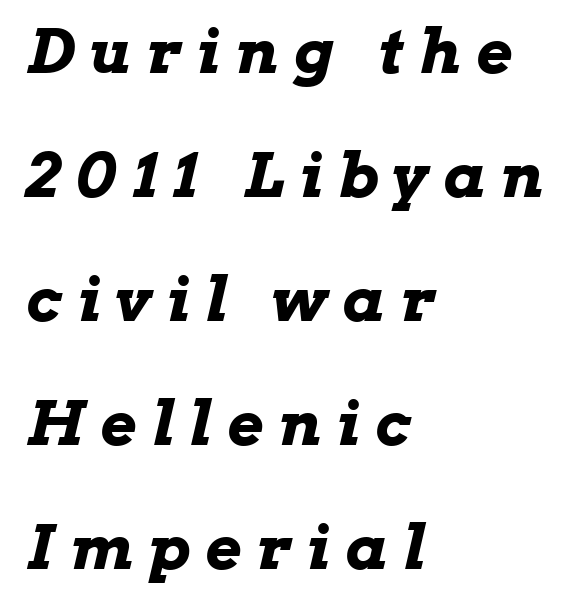
The image shows 62 px bold, wide type, italic (leaning right); set left-aligned, loose line spacing (2.0x), unusually wide letter spacing (+0.25 em), not underlined; low stroke contrast and a medium x-height.
